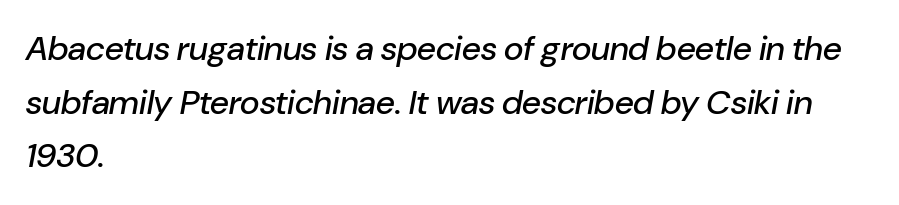
Q: Is the text italic (slanted)? A: Yes, it leans right by about 10 degrees.
Q: Is the text underlined? A: No.
Q: How is the paragraph aligned? A: Left-aligned.
Q: Is the spacing between letters normal or unusually wide? A: Normal.
Q: Is the spacing between lines tight, normal or loose? A: Normal.
Q: Width (condensed, normal, or wide)? A: Normal.
Q: Stroke contrast? A: Low.
Q: x-height? A: Medium.
Q: Monospaced? A: No.
